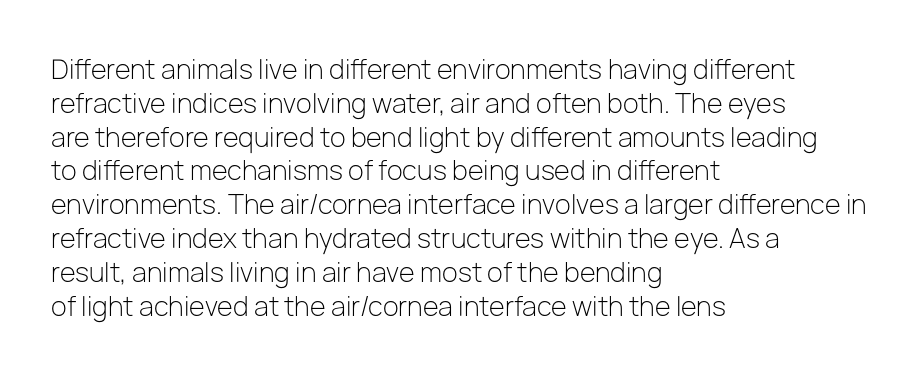
Q: Is the text bold? A: No.
Q: Is the text italic (slanted)? A: No, it is upright.
Q: Is the text underlined? A: No.
Q: How is the paragraph aligned? A: Left-aligned.
Q: Is the spacing between letters normal or unusually wide? A: Normal.
Q: Is the spacing between lines tight, normal or loose? A: Normal.
